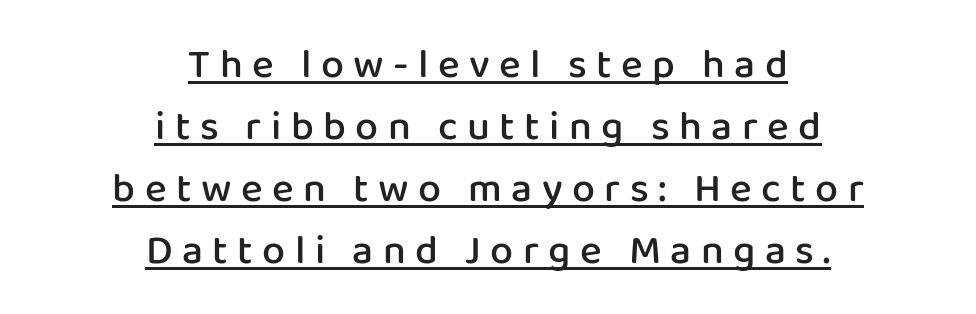
Reading down the column, the eye jumps a familiar distance to each next line. Tracking value appears strongly positive — letters spread wide. Unlike italic type, these characters show no tilt at all. Letterform terminals end flat and unadorned throughout the passage.
